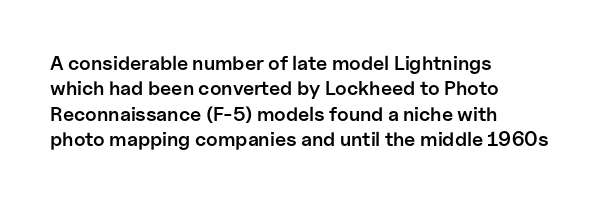
Do the letters lean? They stand straight. The string is rendered with underlining switched off. Look at the tracking — it's just the regular setting, nothing added. The passage shown is semibold, sitting just below true bold.
